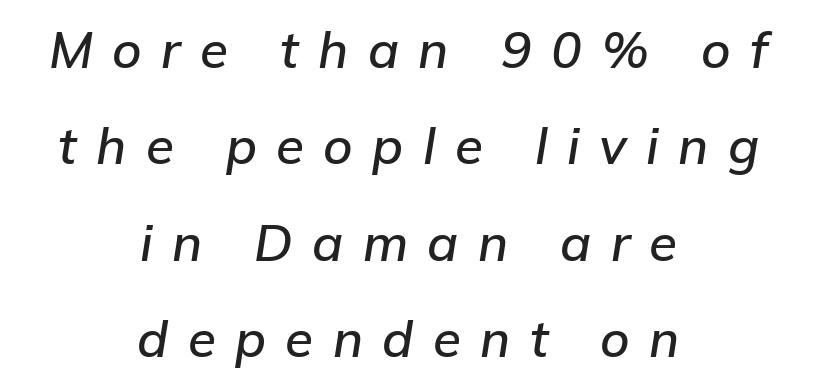
The image shows 51 px text type, italic (leaning right); set centered, line spacing 1.89x, unusually wide letter spacing (+0.38 em), not underlined; low stroke contrast and a medium x-height.
